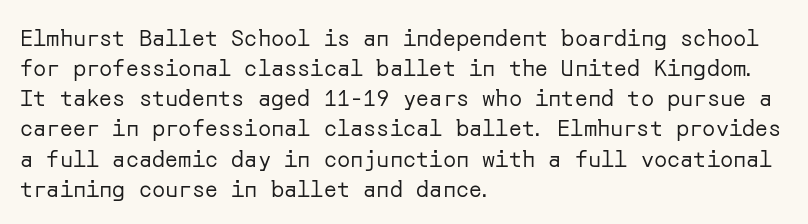
{"italic": "no", "bold": "no", "underline": "no", "align": "left", "line_spacing": "normal", "line_spacing_ratio": 1.37, "letter_spacing": "normal", "letter_spacing_em": 0.0, "glyph_px": 22}
